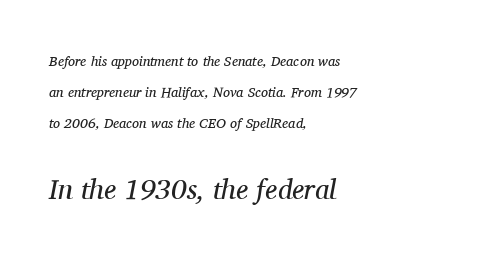
The strip under each line holds only bare page. The weight tops out at a normal text grade. This sample has the flowing, uneven cadence of proportional lettering. The typeface chosen for these lines features serifs.
